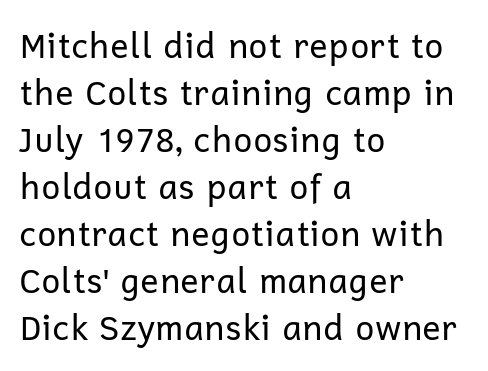
{"serif": "no", "italic": "no", "bold": "no", "weight": "regular", "width": "normal", "stroke_contrast": "low", "x_height": "medium", "monospaced": "no", "underline": "no", "align": "left", "line_spacing": "normal", "line_spacing_ratio": 1.38, "letter_spacing": "normal", "letter_spacing_em": 0.0, "glyph_px": 34}
